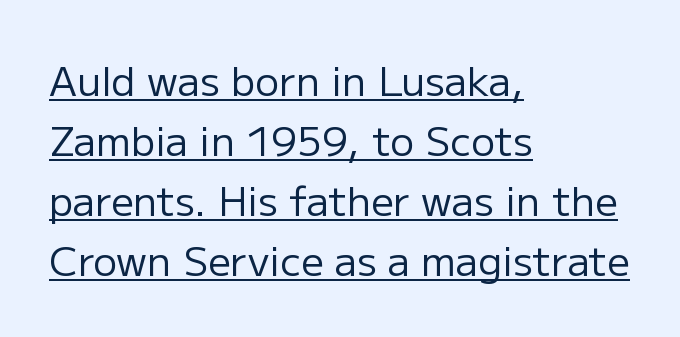
Q: Is the text bold? A: No.
Q: Is the text italic (slanted)? A: No, it is upright.
Q: Is the typeface a serif or a sans-serif typeface? A: Sans-serif.
Q: Is the text underlined? A: Yes.
Q: How is the paragraph aligned? A: Left-aligned.
Q: Is the spacing between letters normal or unusually wide? A: Normal.
Q: Is the spacing between lines tight, normal or loose? A: Normal.
Q: Width (condensed, normal, or wide)? A: Normal.
Q: Stroke contrast? A: Low.
Q: x-height? A: Medium.
Q: Monospaced? A: No.
